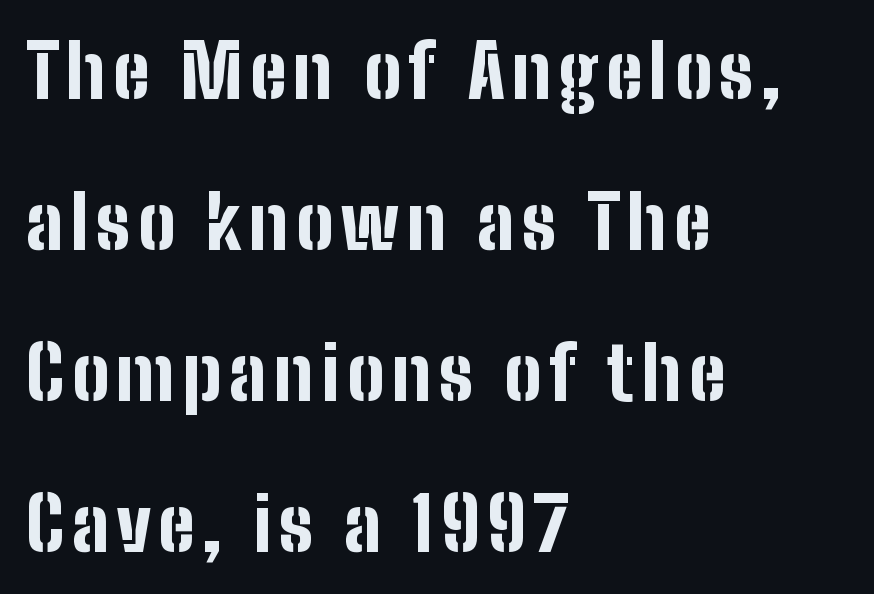
{"serif": "no", "italic": "no", "bold": "yes", "weight": "bold", "width": "condensed", "stroke_contrast": "low", "x_height": "medium", "monospaced": "no", "underline": "no", "align": "left", "line_spacing": "loose", "line_spacing_ratio": 2.04, "glyph_px": 74}
